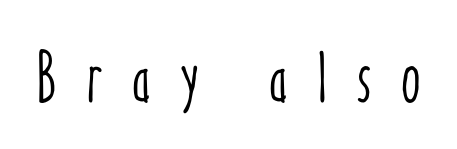
Q: Is the text italic (slanted)? A: No, it is upright.
Q: Is the text underlined? A: No.
Q: Is the spacing between letters normal or unusually wide? A: Unusually wide.
Q: Width (condensed, normal, or wide)? A: Condensed.
Q: Stroke contrast? A: Low.
Q: x-height? A: Medium.
Q: Monospaced? A: No.
